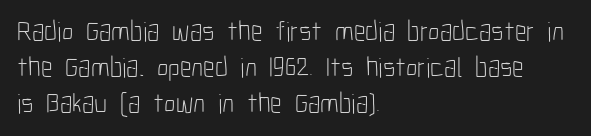
{"serif": "no", "italic": "no", "bold": "no", "weight": "light", "width": "condensed", "stroke_contrast": "low", "x_height": "medium", "monospaced": "no", "underline": "no", "align": "left", "line_spacing": "normal", "line_spacing_ratio": 1.29, "letter_spacing": "normal", "letter_spacing_em": 0.0, "glyph_px": 28}
